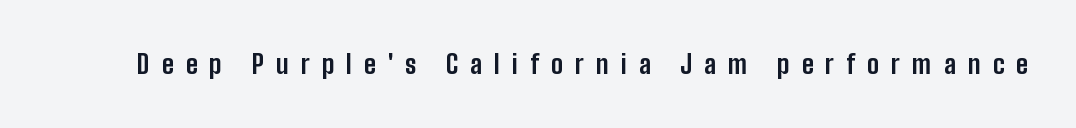
As a designer I'd log this as weight 700, bold. Letter spacing: wide. Underlining? Definitely not there. Rendered with straight, roman letterforms.
